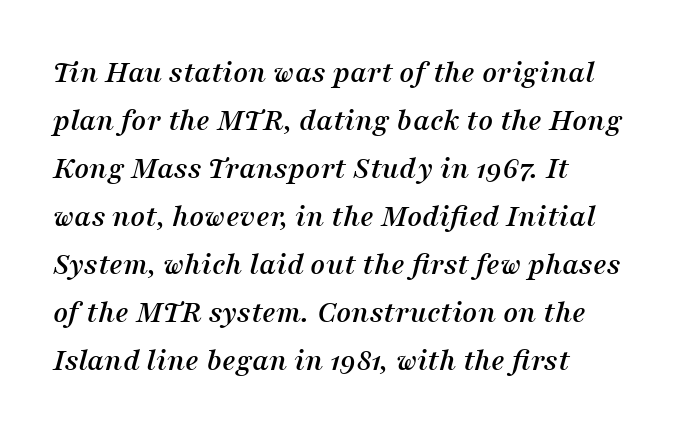
{"serif": "yes", "italic": "yes", "lean": "right", "slant_degrees": 16, "width": "normal", "stroke_contrast": "medium", "x_height": "medium", "monospaced": "no", "underline": "no", "line_spacing": "normal", "line_spacing_ratio": 1.5, "letter_spacing": "normal", "letter_spacing_em": 0.0, "glyph_px": 32}
